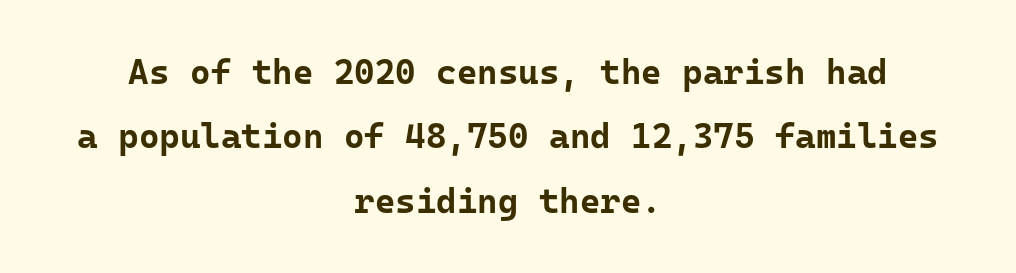
The image shows 35 px bold sans-serif type, upright; set centered, line spacing 1.84x, normal letter spacing, not underlined; low stroke contrast and a medium x-height.
